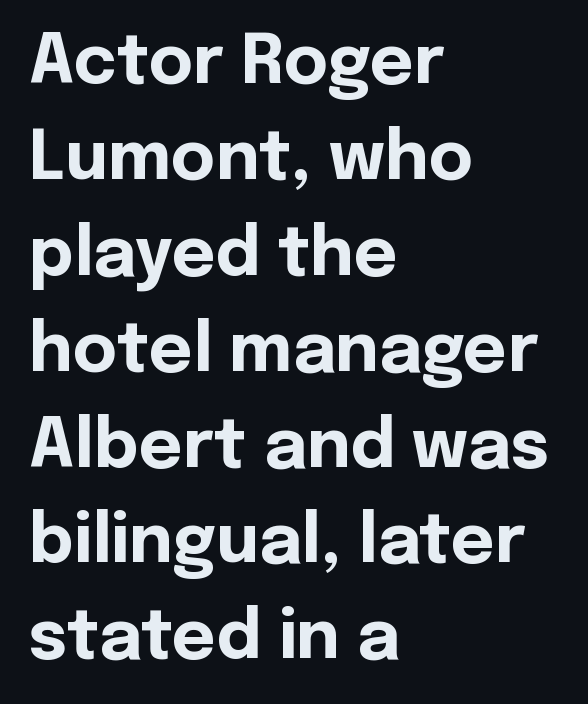
Q: Is the text bold? A: Yes.
Q: Is the text italic (slanted)? A: No, it is upright.
Q: Is the typeface a serif or a sans-serif typeface? A: Sans-serif.
Q: Is the text underlined? A: No.
Q: How is the paragraph aligned? A: Left-aligned.
Q: Is the spacing between letters normal or unusually wide? A: Normal.
Q: Is the spacing between lines tight, normal or loose? A: Normal.
Q: Width (condensed, normal, or wide)? A: Normal.
Q: x-height? A: Medium.
Q: Monospaced? A: No.
